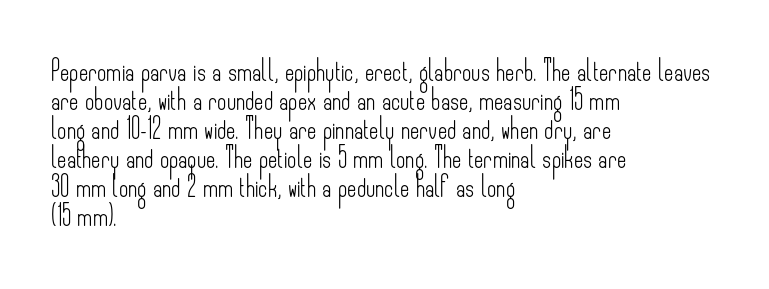
The image shows 20 px text type, upright; set left-aligned, normal line spacing (1.45x), normal letter spacing, not underlined.
